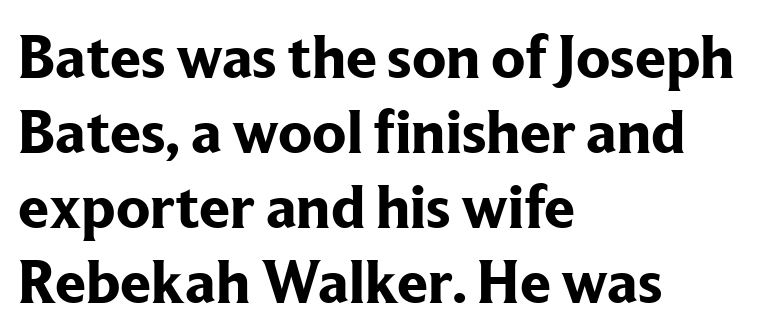
The image shows 62 px bold serif type, upright; set left-aligned, line spacing 1.21x, normal letter spacing, not underlined; low stroke contrast and a medium x-height.
